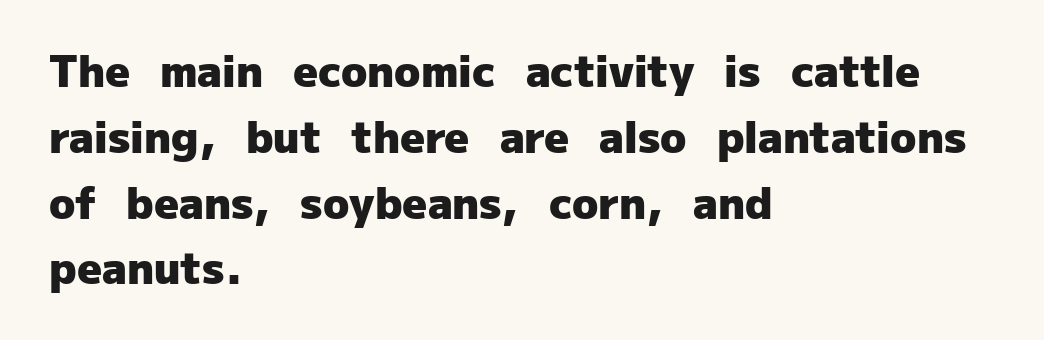
The paragraph shown leans on its left margin. The letters sit at their default tracking, neither squeezed nor spread. Honestly, there is no underline to notice here at all. The glyphs have the mass of a bold cut.
